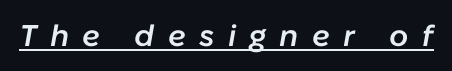
The image shows 30 px semibold type, italic (leaning right); set unusually wide letter spacing (+0.44 em), underlined; low stroke contrast and a medium x-height.
